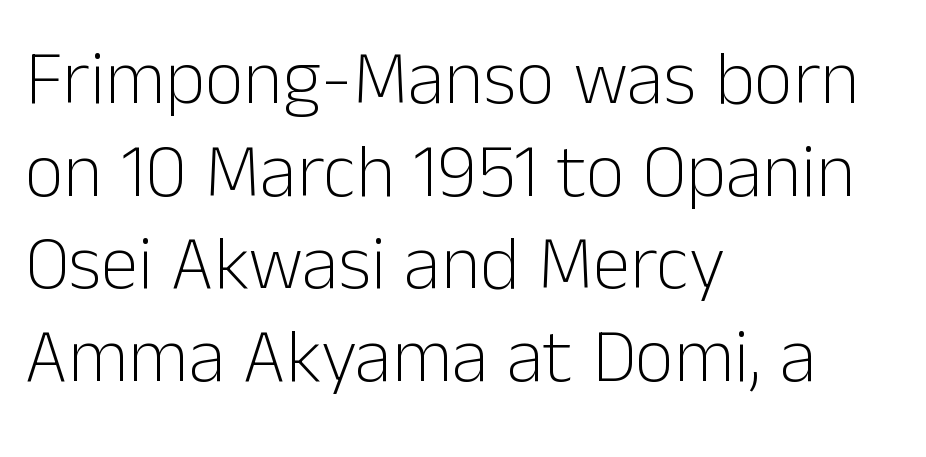
Left-aligned paragraph, ragged on the right. Descender tails drop into unmarked territory. A typesetter would call this zero additional tracking. The type family on display is of the sans-serif kind. The face looks like a standard text weight, possibly lighter. In terms of posture, this sample is upright.
